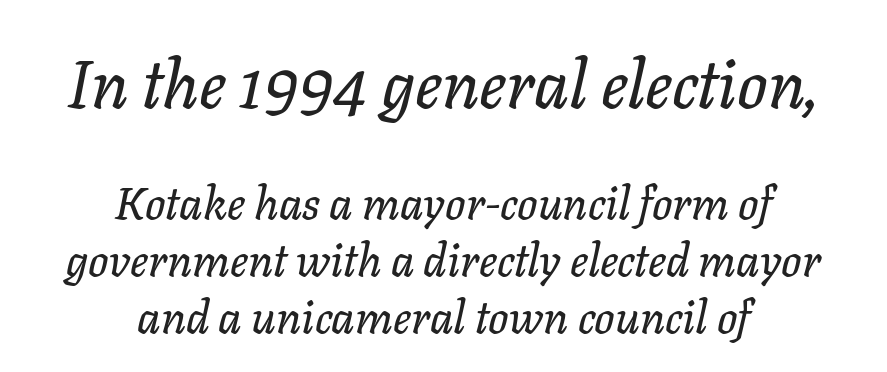
The image shows 67 px text type, italic (leaning right); set centered, normal line spacing (1.27x), normal letter spacing, not underlined; the first (top) block is 1.49x larger; low stroke contrast and a medium x-height.
